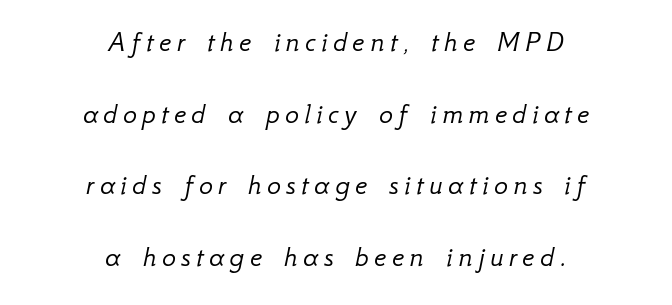
{"italic": "yes", "lean": "right", "slant_degrees": 12, "bold": "no", "weight": "light", "width": "normal", "stroke_contrast": "low", "x_height": "small", "monospaced": "no", "underline": "no", "align": "center", "line_spacing": "loose", "line_spacing_ratio": 2.47, "glyph_px": 29}
